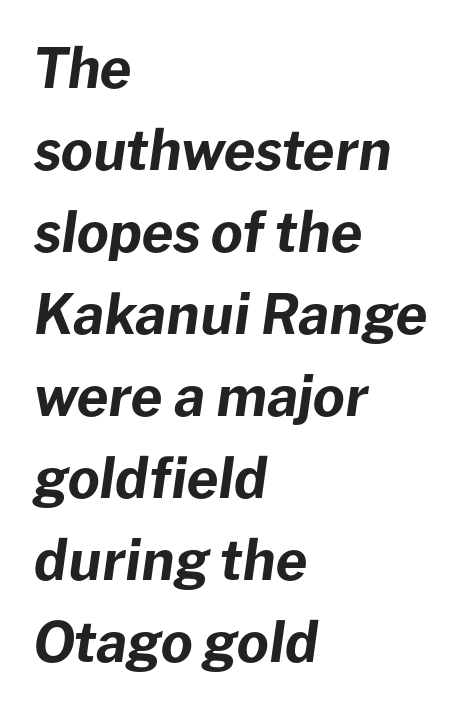
{"italic": "yes", "lean": "right", "slant_degrees": 8, "bold": "yes", "weight": "bold", "width": "normal", "stroke_contrast": "low", "x_height": "medium", "monospaced": "no", "underline": "no", "align": "left", "line_spacing": "normal", "line_spacing_ratio": 1.49, "letter_spacing": "normal", "letter_spacing_em": 0.0, "glyph_px": 55}
